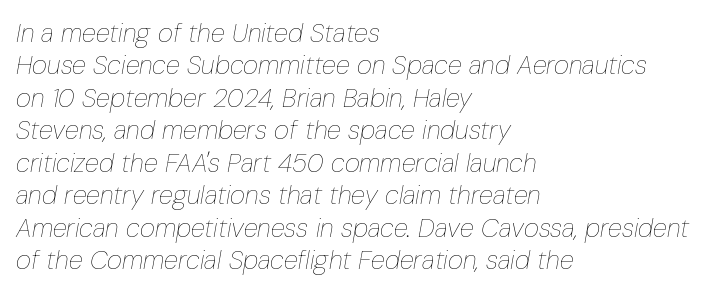
Q: Is the text bold? A: No.
Q: Is the text italic (slanted)? A: Yes, it leans right by about 10 degrees.
Q: Is the text underlined? A: No.
Q: How is the paragraph aligned? A: Left-aligned.
Q: Is the spacing between letters normal or unusually wide? A: Normal.
Q: Is the spacing between lines tight, normal or loose? A: Normal.
